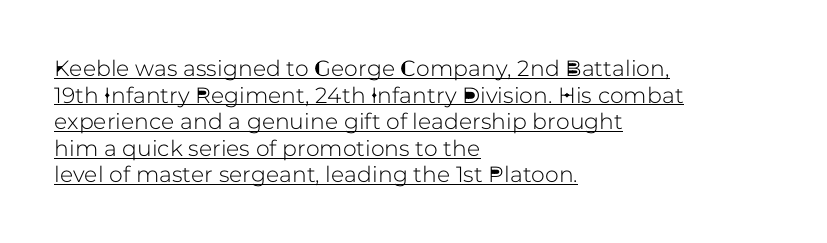
Q: Is the text italic (slanted)? A: No, it is upright.
Q: Is the text underlined? A: Yes.
Q: How is the paragraph aligned? A: Left-aligned.
Q: Is the spacing between letters normal or unusually wide? A: Normal.
